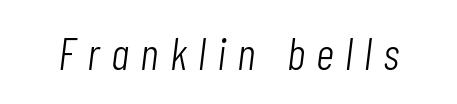
Q: Is the text bold? A: No.
Q: Is the text italic (slanted)? A: Yes, it leans right by about 7 degrees.
Q: Is the text underlined? A: No.
Q: Is the spacing between letters normal or unusually wide? A: Unusually wide.
Q: Width (condensed, normal, or wide)? A: Condensed.
Q: Stroke contrast? A: Low.
Q: x-height? A: Medium.
Q: Monospaced? A: No.
